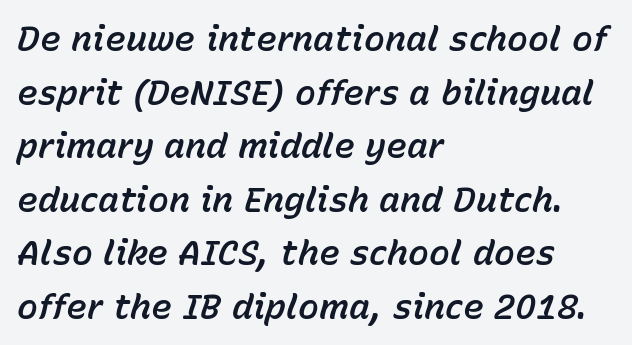
{"italic": "yes", "lean": "right", "slant_degrees": 15, "width": "normal", "stroke_contrast": "low", "x_height": "medium", "monospaced": "no", "underline": "no", "align": "left", "line_spacing": "normal", "line_spacing_ratio": 1.53, "letter_spacing": "normal", "letter_spacing_em": 0.0, "glyph_px": 35}
